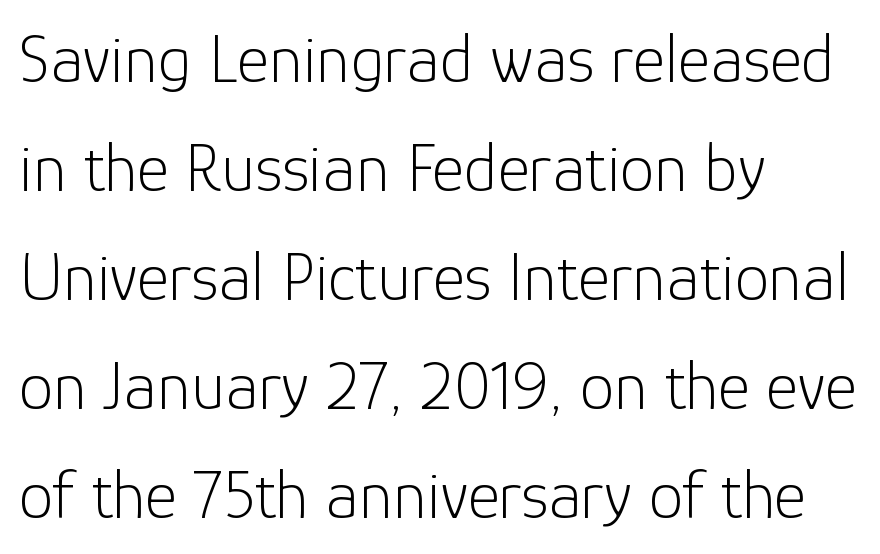
Q: Is the text bold? A: No.
Q: Is the text italic (slanted)? A: No, it is upright.
Q: Is the typeface a serif or a sans-serif typeface? A: Sans-serif.
Q: Is the text underlined? A: No.
Q: How is the paragraph aligned? A: Left-aligned.
Q: Is the spacing between letters normal or unusually wide? A: Normal.
Q: Is the spacing between lines tight, normal or loose? A: Normal.
Q: Width (condensed, normal, or wide)? A: Normal.
Q: Stroke contrast? A: Low.
Q: x-height? A: Medium.
Q: Monospaced? A: No.
